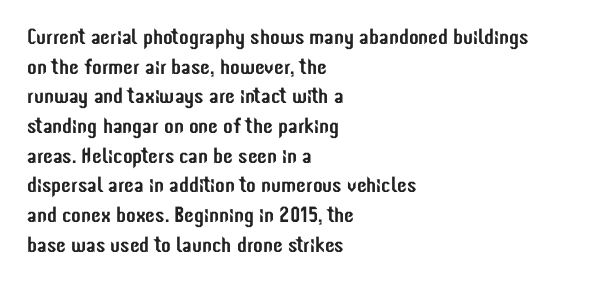
The image shows 22 px text type, upright; set left-aligned, normal line spacing (1.35x), normal letter spacing, not underlined.
